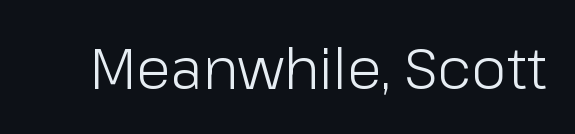
The image shows 57 px light sans-serif type, upright; set normal letter spacing, not underlined; low stroke contrast and a medium x-height.
